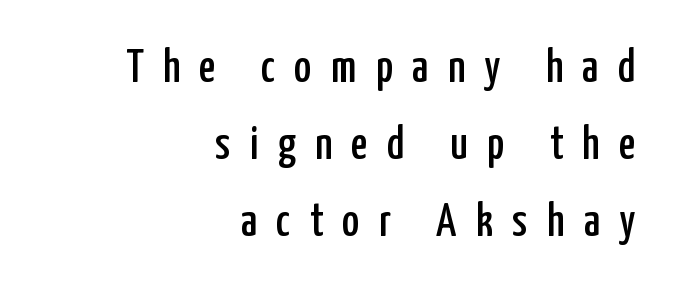
Is the block centered? No — it sits flush against the right margin. This sample uses an upright cut, with every glyph sitting square on the baseline. This is sans-serif lettering, the kind often seen on screens and signage. This sample uses expanded letter spacing, leaving extra air between glyphs.
